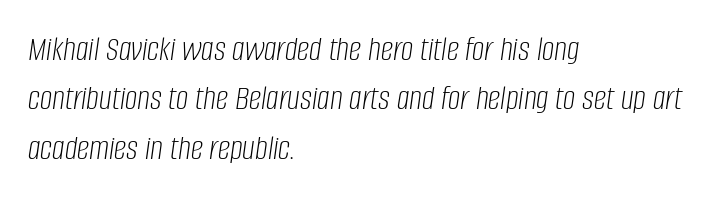
The image shows 35 px light, condensed type, italic (leaning right); set left-aligned, normal line spacing (1.41x), normal letter spacing, not underlined; low stroke contrast and a large x-height.
